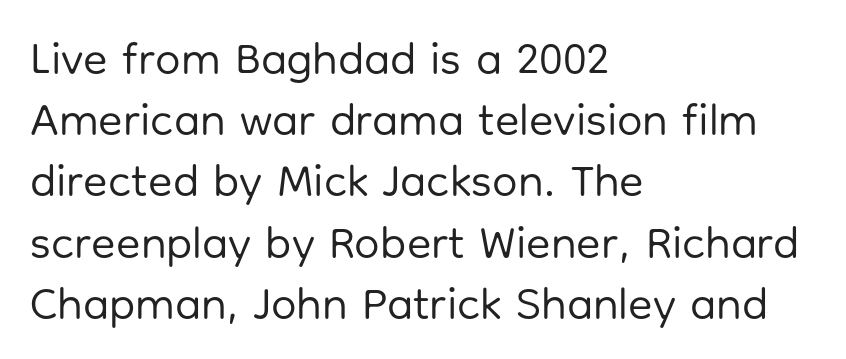
{"serif": "no", "italic": "no", "bold": "no", "weight": "regular", "width": "normal", "stroke_contrast": "low", "x_height": "medium", "monospaced": "no", "underline": "no", "align": "left", "line_spacing": "normal", "line_spacing_ratio": 1.36, "letter_spacing": "normal", "letter_spacing_em": 0.0, "glyph_px": 45}
